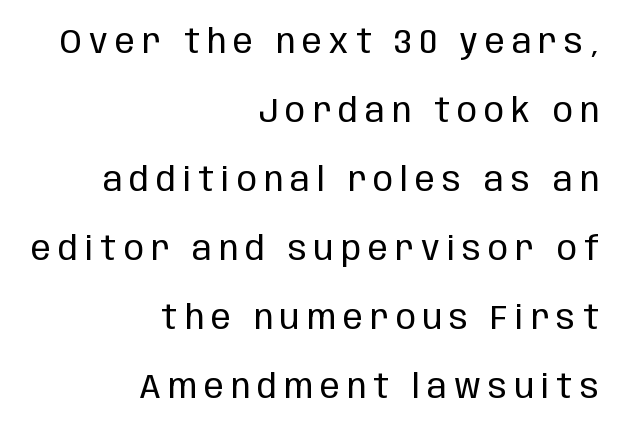
{"serif": "no", "italic": "no", "bold": "no", "weight": "regular", "width": "condensed", "stroke_contrast": "low", "x_height": "large", "monospaced": "no", "underline": "no", "align": "right", "line_spacing": "loose", "line_spacing_ratio": 2.09, "letter_spacing": "wide", "letter_spacing_em": 0.22, "glyph_px": 33}
